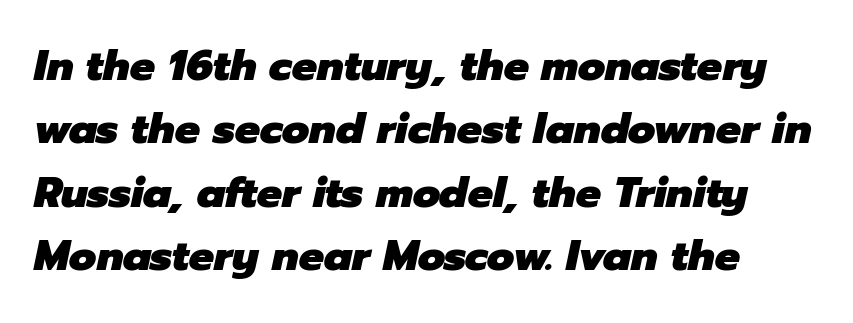
The face used here is rendered with its standard letterfit. Typeset ragged right — the left edge is the straight one. The string is rendered with underlining switched off. The passage shown is emphatically bold. Looks like regular typesetting: each glyph gets only the width it needs. How would I describe the line gaps? Plain and ordinary.
